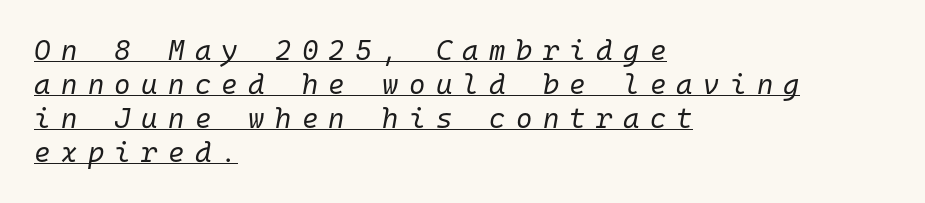
{"italic": "yes", "lean": "right", "slant_degrees": 10, "bold": "no", "weight": "regular", "width": "normal", "stroke_contrast": "low", "x_height": "medium", "monospaced": "yes", "underline": "yes", "align": "left", "line_spacing_ratio": 1.21, "letter_spacing": "wide", "letter_spacing_em": 0.37, "glyph_px": 28}
